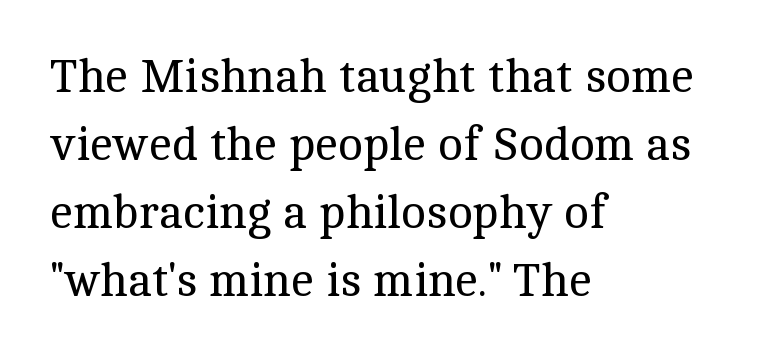
{"serif": "yes", "italic": "no", "bold": "no", "weight": "regular", "width": "normal", "x_height": "medium", "monospaced": "no", "underline": "no", "align": "left", "line_spacing": "normal", "line_spacing_ratio": 1.45, "letter_spacing": "normal", "letter_spacing_em": 0.0, "glyph_px": 47}
